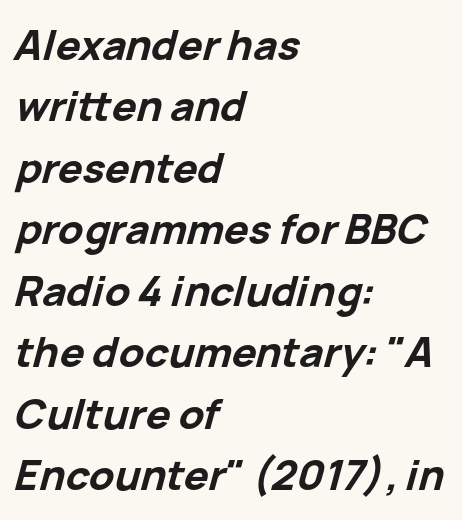
Q: Is the text bold? A: Yes.
Q: Is the text italic (slanted)? A: Yes, it leans right by about 15 degrees.
Q: Is the text underlined? A: No.
Q: How is the paragraph aligned? A: Left-aligned.
Q: Is the spacing between letters normal or unusually wide? A: Normal.
Q: Is the spacing between lines tight, normal or loose? A: Normal.
Q: Width (condensed, normal, or wide)? A: Normal.
Q: Stroke contrast? A: Low.
Q: x-height? A: Medium.
Q: Monospaced? A: No.
